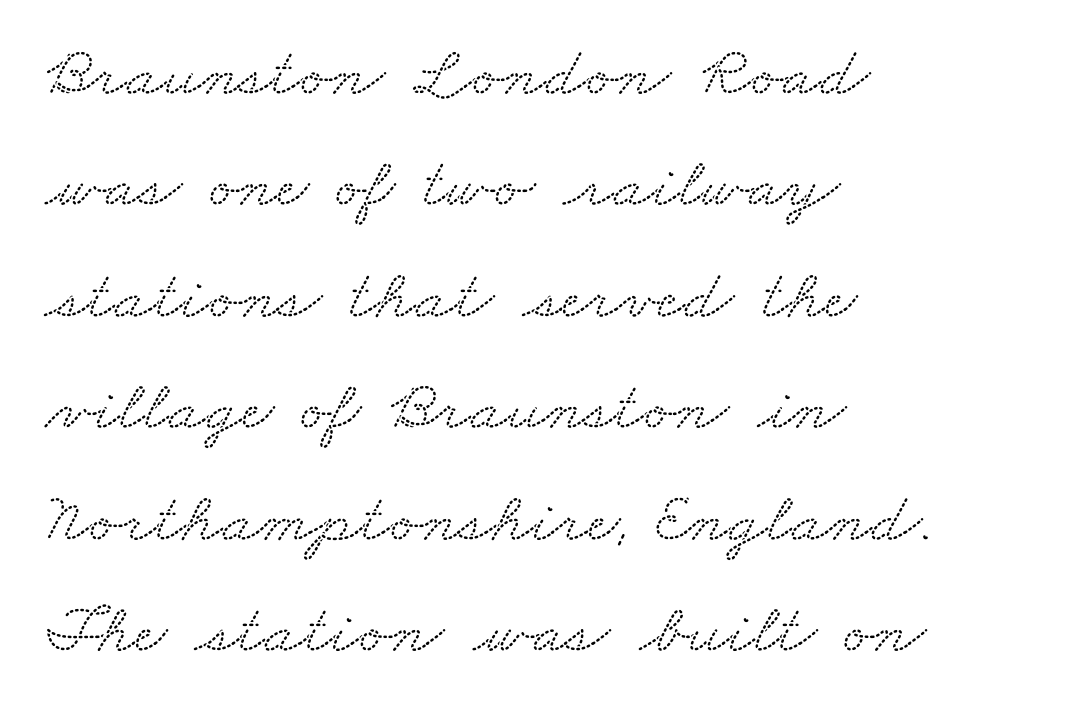
{"serif": "yes", "width": "wide", "stroke_contrast": "low", "x_height": "small", "monospaced": "no", "underline": "no", "align": "left", "line_spacing": "normal", "line_spacing_ratio": 1.57, "letter_spacing": "normal", "letter_spacing_em": 0.0, "glyph_px": 71}
